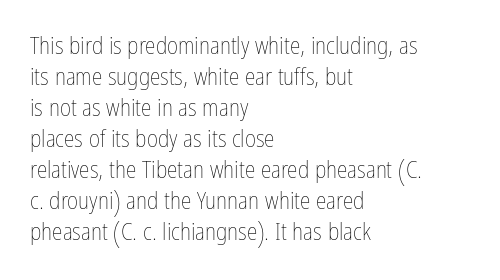
These lines keep a tight, regular rhythm from letter to letter. Notice how descenders clear the ascenders below comfortably — that's standard leading. These lines were composed using upright roman letters. One-word summary of the alignment: left. Nobody drew a line under any word here. The typesetting does not lean heavy: it is not bold.
